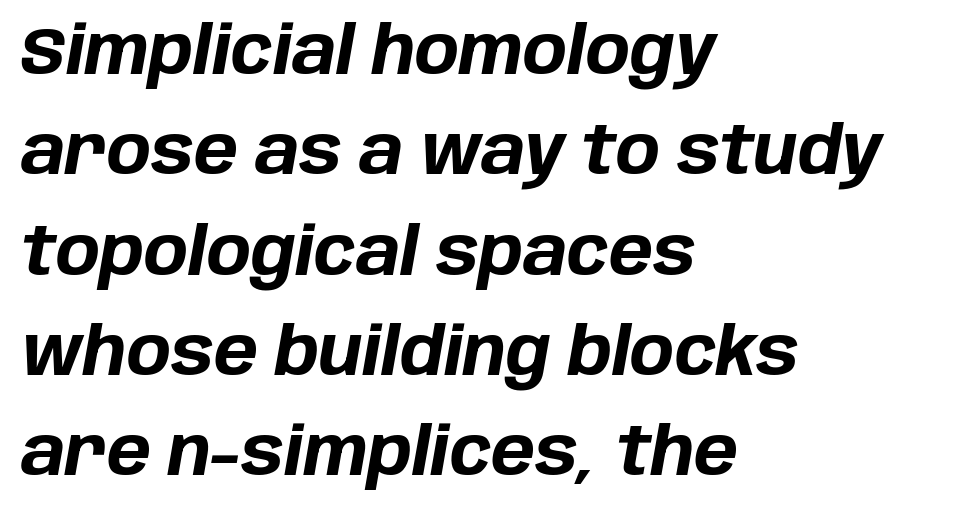
If you drew a ruler down the left edge, every line would touch it. Characters are canted at an angle relative to the baseline's perpendicular. In terms of letterspacing, this is plain default setting. Heavy-handed strokes throughout: this text is bold.
